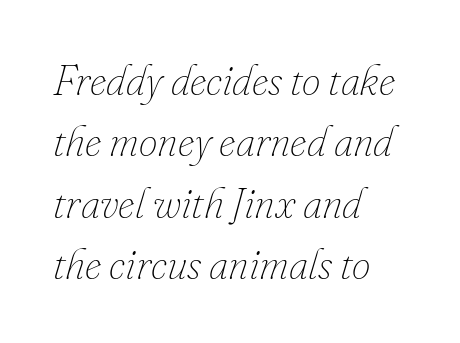
Q: Is the text bold? A: No.
Q: Is the text italic (slanted)? A: Yes, it leans right by about 16 degrees.
Q: Is the text underlined? A: No.
Q: How is the paragraph aligned? A: Left-aligned.
Q: Is the spacing between letters normal or unusually wide? A: Normal.
Q: Is the spacing between lines tight, normal or loose? A: Normal.
Q: Width (condensed, normal, or wide)? A: Normal.
Q: Stroke contrast? A: Low.
Q: x-height? A: Small.
Q: Monospaced? A: No.
